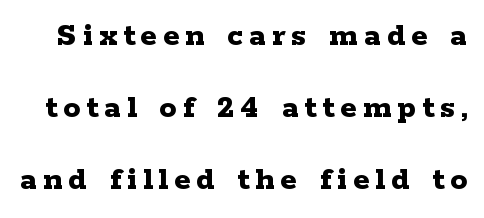
{"serif": "yes", "italic": "no", "bold": "yes", "weight": "bold", "width": "wide", "stroke_contrast": "low", "x_height": "medium", "monospaced": "no", "underline": "no", "line_spacing": "loose", "line_spacing_ratio": 2.12, "glyph_px": 34}
